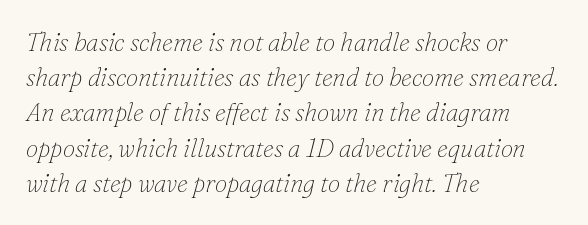
The image shows 25 px text type, italic (leaning right); set left-aligned, normal line spacing (1.41x), normal letter spacing, not underlined.
